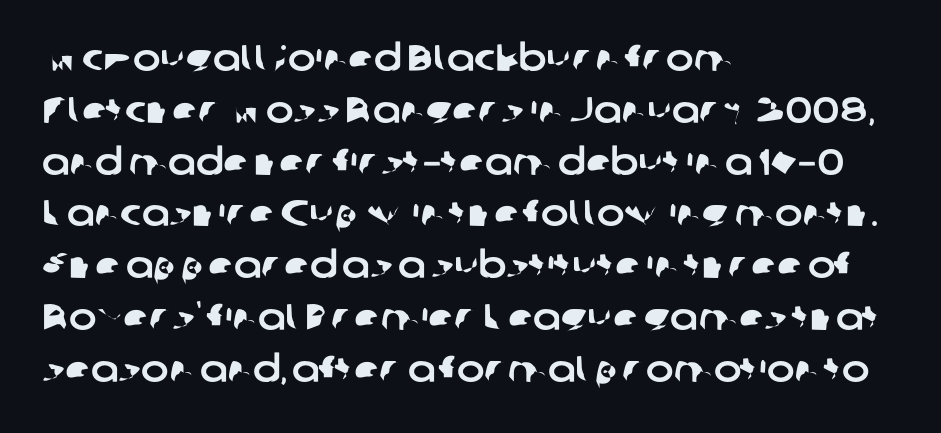
The image shows 37 px sans-serif type; set left-aligned, normal line spacing (1.4x), normal letter spacing, not underlined; low stroke contrast and a medium x-height.
